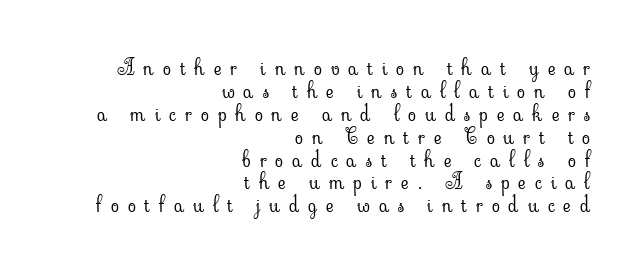
Q: Is the text bold? A: No.
Q: Is the text italic (slanted)? A: No, it is upright.
Q: Is the text underlined? A: No.
Q: How is the paragraph aligned? A: Right-aligned.
Q: Is the spacing between letters normal or unusually wide? A: Unusually wide.
Q: Is the spacing between lines tight, normal or loose? A: Tight.
